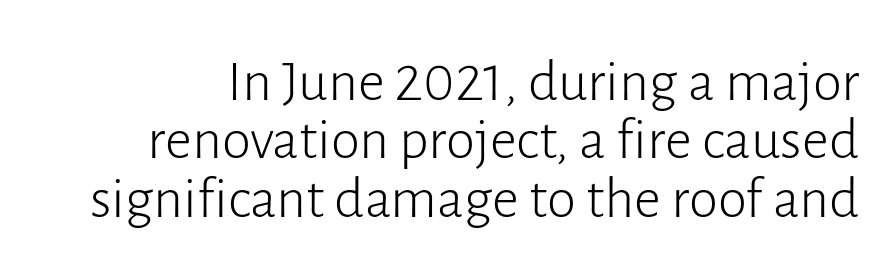
{"serif": "no", "italic": "no", "bold": "no", "weight": "light", "width": "normal", "stroke_contrast": "low", "x_height": "medium", "monospaced": "no", "underline": "no", "line_spacing": "tight", "line_spacing_ratio": 0.99, "letter_spacing": "normal", "letter_spacing_em": 0.0, "glyph_px": 59}
